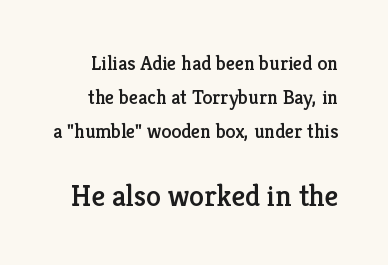
A bare baseline throughout the passage. The passage shown has conventional tracking throughout. Here the designer chose a conventional face with non-uniform glyph widths. Students, observe: this is what conventionally led text looks like. The following chunk of copy outweighs the initial chunk in type size.
